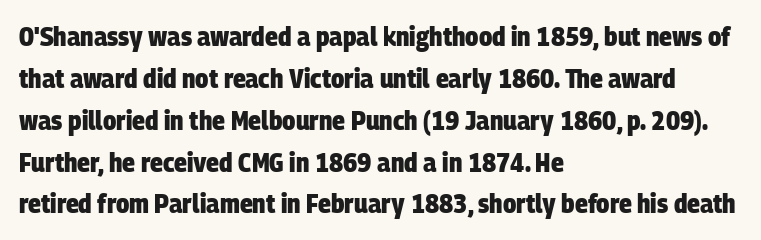
Every row of glyphs begins at an identical x-position on the left. Just letters on the line, the space beneath them empty. This block has exactly the height ordinary leading produces. The rendering uses a bold face; every stroke is thick and dark.
